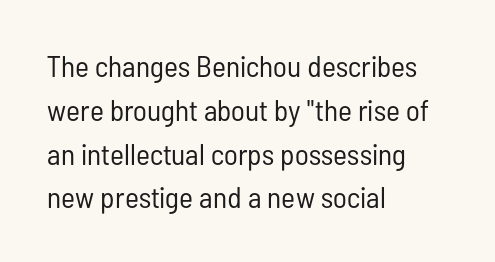
The image shows 30 px regular-weight, condensed sans-serif type, upright; set left-aligned, normal line spacing (1.46x), normal letter spacing, not underlined; low stroke contrast and a medium x-height.
